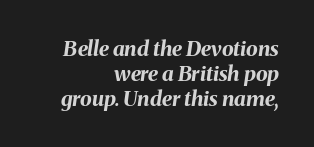
When letters slant like this, we call the style italic. These lines carry a lot of weight — the face is fully bold. Line endings align vertically; line beginnings do not. A bare baseline throughout the passage.
